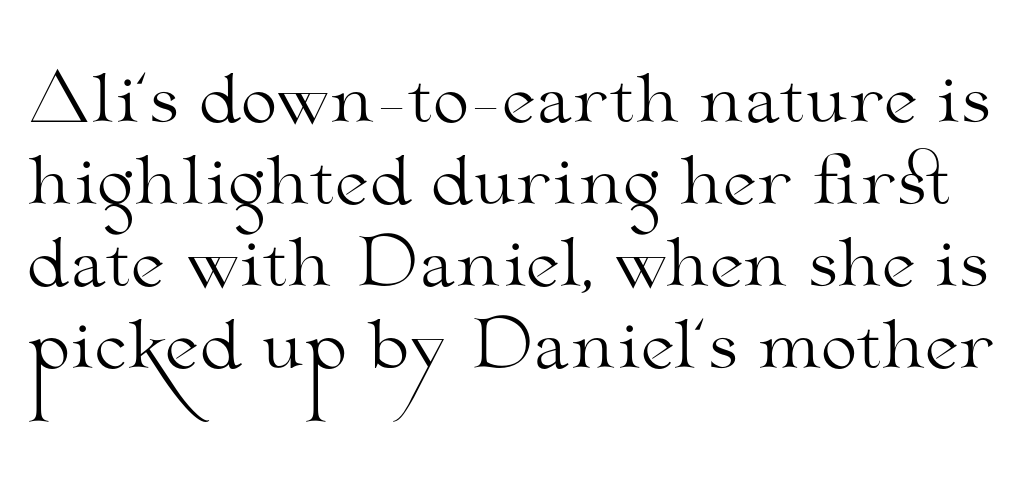
Posture: upright roman. Summary of weight: not heavy and not bold. No extra tracking has been applied to these lines. Character widths vary here, with narrow letters taking less room than wide ones. Unlike a clean sans, this face finishes its strokes with serifs.
